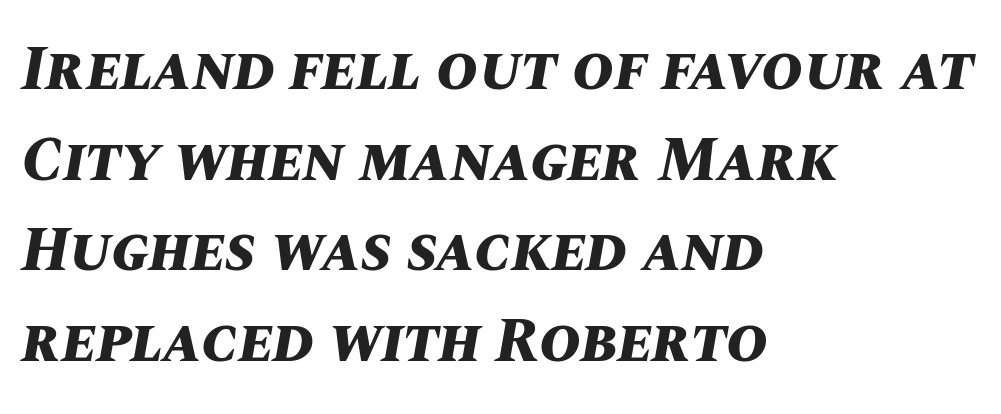
Q: Is the text bold? A: Yes.
Q: Is the text italic (slanted)? A: Yes, it leans right by about 10 degrees.
Q: Is the text underlined? A: No.
Q: How is the paragraph aligned? A: Left-aligned.
Q: Is the spacing between letters normal or unusually wide? A: Normal.
Q: Is the spacing between lines tight, normal or loose? A: Normal.
Q: Width (condensed, normal, or wide)? A: Normal.
Q: Stroke contrast? A: Medium.
Q: x-height? A: Large.
Q: Monospaced? A: No.
